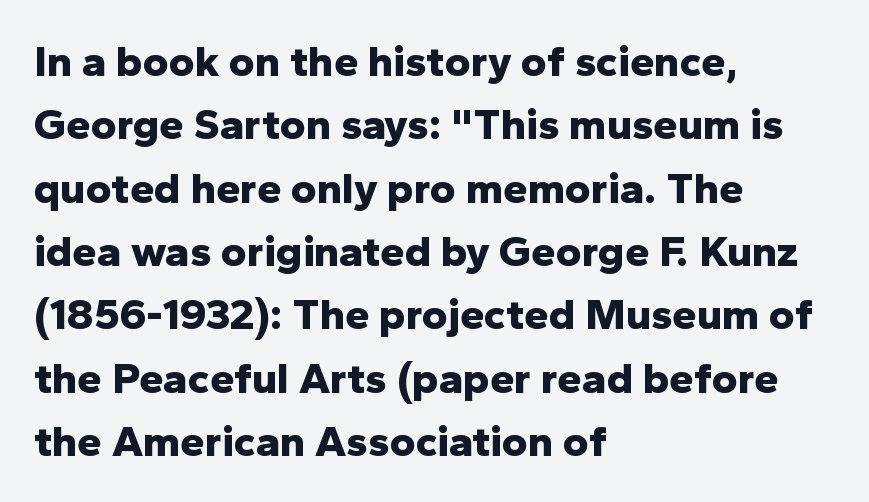
Where is the straight margin? On the left. The lettering holds an erect, upright posture throughout. Note the varied advance widths — an 'i' is clearly narrower than an 'm'. The space beneath each line is pristine and unruled. Check where the strokes stop: nothing finishes them off — pure sans.
